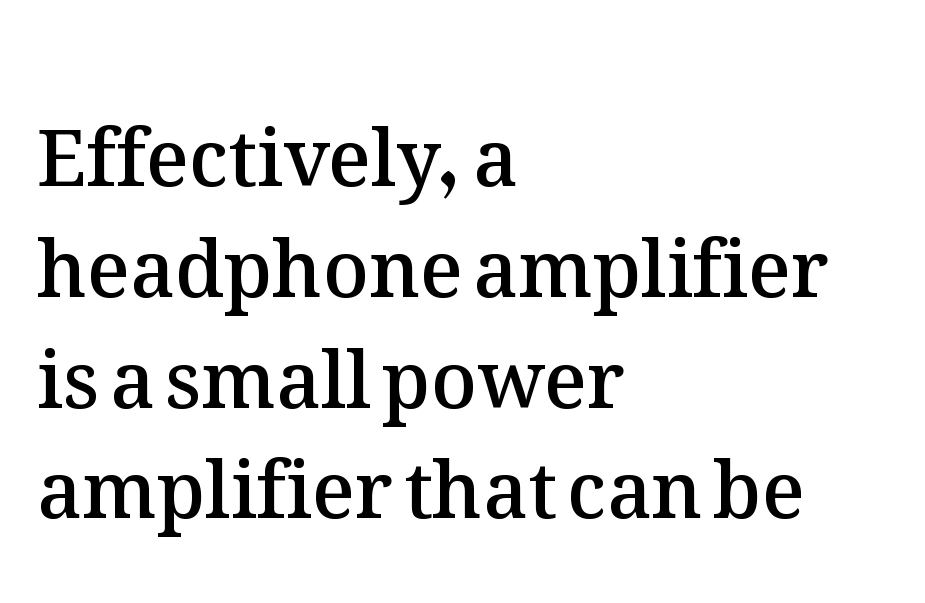
Characters remain perfectly vertical along every line. Note the varied advance widths — an 'i' is clearly narrower than an 'm'. The vertical gap from one line to the next is medium. Quick note: underline off. Notice the strokes are somewhat thickened but not fully heavy: this is a semibold. Visually the block forms a straight wall on the left and a jagged coastline on the right.
